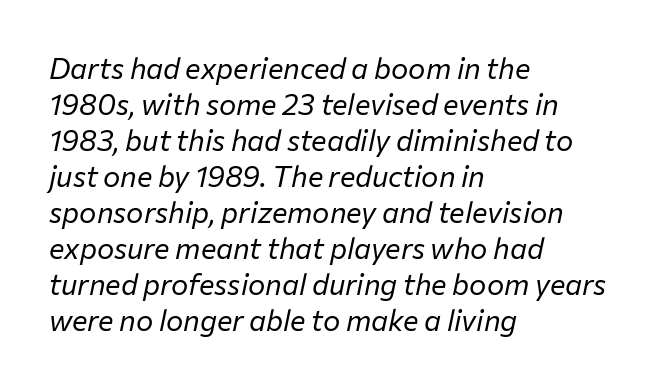
Q: Is the text bold? A: No.
Q: Is the text italic (slanted)? A: Yes, it leans right by about 12 degrees.
Q: Is the text underlined? A: No.
Q: How is the paragraph aligned? A: Left-aligned.
Q: Is the spacing between letters normal or unusually wide? A: Normal.
Q: Width (condensed, normal, or wide)? A: Normal.
Q: Stroke contrast? A: Low.
Q: x-height? A: Medium.
Q: Monospaced? A: No.
